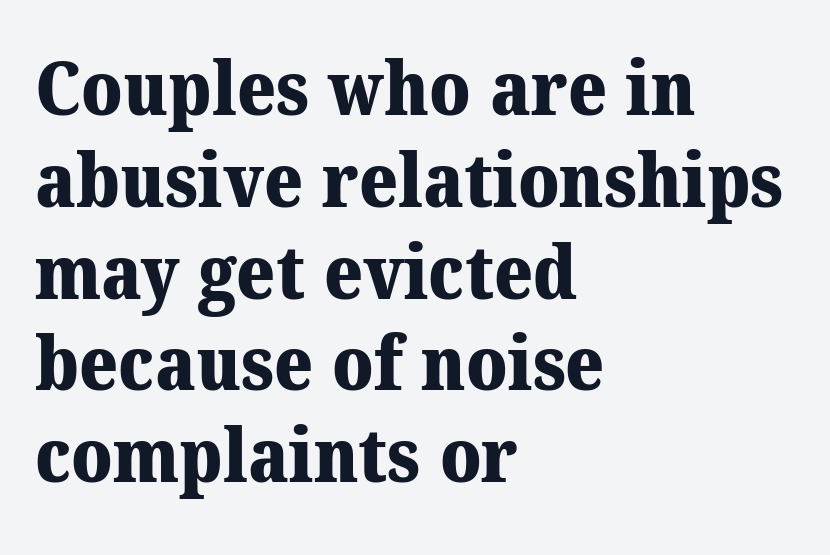
Look at the tracking — it's just the regular setting, nothing added. A bare baseline throughout the passage. Reading down the block, your eye returns to a fixed left position each line. Letterform terminals end in serifs throughout the passage. Thick stems and heavy bowls — unmistakably bold.
